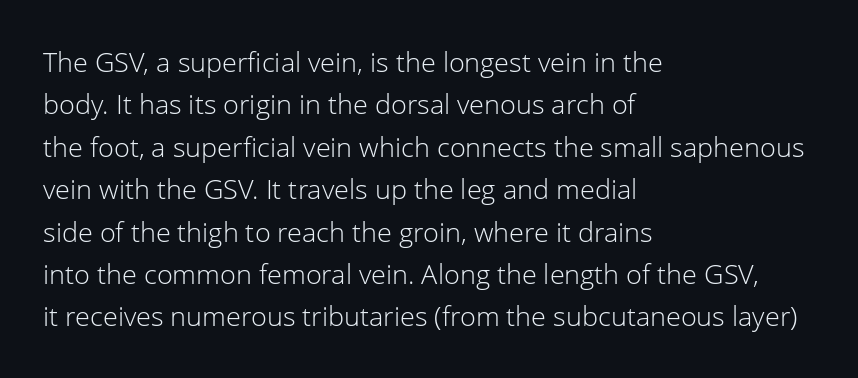
The image shows 27 px text type, upright; set left-aligned, normal line spacing (1.57x), normal letter spacing, not underlined.
